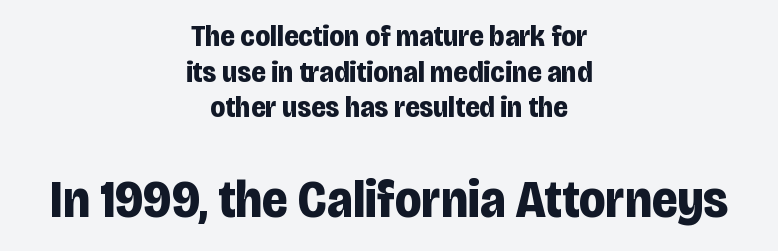
Q: Is the text bold? A: Yes.
Q: Is the text italic (slanted)? A: No, it is upright.
Q: Is the typeface a serif or a sans-serif typeface? A: Sans-serif.
Q: Is the text underlined? A: No.
Q: How is the paragraph aligned? A: Centered.
Q: Is the spacing between letters normal or unusually wide? A: Normal.
Q: Which block of text is set in a larger size, the first (top) or the second (bottom)? A: The second (bottom) one.
Q: Width (condensed, normal, or wide)? A: Condensed.
Q: Stroke contrast? A: Low.
Q: x-height? A: Large.
Q: Monospaced? A: No.
